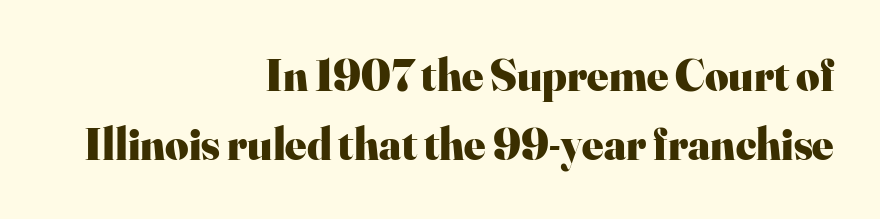
Q: Is the text bold? A: Yes.
Q: Is the text italic (slanted)? A: No, it is upright.
Q: Is the typeface a serif or a sans-serif typeface? A: Serif.
Q: Is the text underlined? A: No.
Q: How is the paragraph aligned? A: Right-aligned.
Q: Is the spacing between letters normal or unusually wide? A: Normal.
Q: Is the spacing between lines tight, normal or loose? A: Normal.
Q: Width (condensed, normal, or wide)? A: Normal.
Q: Stroke contrast? A: High.
Q: x-height? A: Small.
Q: Monospaced? A: No.
